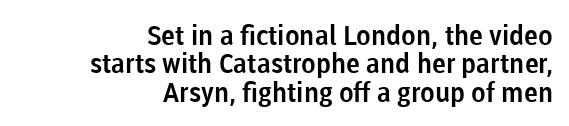
Nothing unusual about the tracking: characters are spaced as the font intends. How would I describe the line gaps? Narrow and economical. The passage shown is not underscored anywhere. The axis of the letterforms is exactly vertical. Alignment: flush right.
